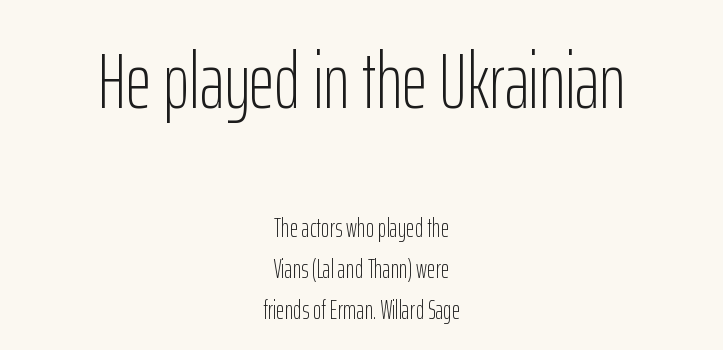
{"serif": "no", "italic": "no", "bold": "no", "weight": "light", "width": "condensed", "stroke_contrast": "low", "x_height": "medium", "monospaced": "no", "underline": "no", "align": "center", "line_spacing": "normal", "line_spacing_ratio": 1.59, "letter_spacing": "normal", "letter_spacing_em": 0.0, "larger_block": "first", "size_ratio": 3.04, "glyph_px": 79}
